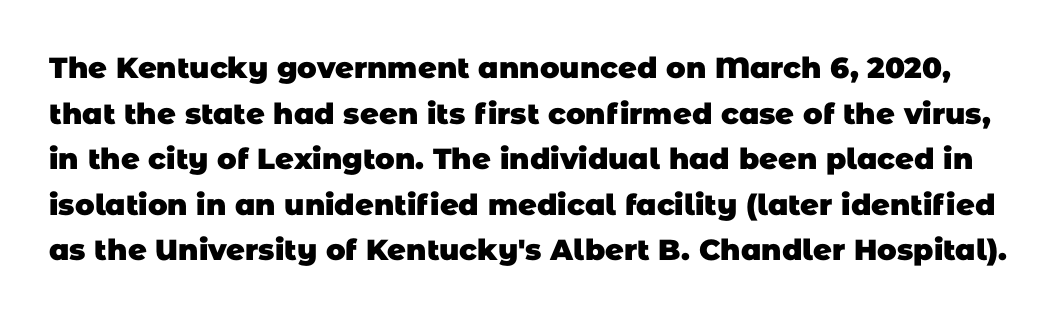
Q: Is the text bold? A: Yes.
Q: Is the typeface a serif or a sans-serif typeface? A: Sans-serif.
Q: Is the text underlined? A: No.
Q: Is the spacing between letters normal or unusually wide? A: Normal.
Q: Is the spacing between lines tight, normal or loose? A: Normal.
Q: Width (condensed, normal, or wide)? A: Normal.
Q: Stroke contrast? A: Low.
Q: x-height? A: Large.
Q: Monospaced? A: No.
